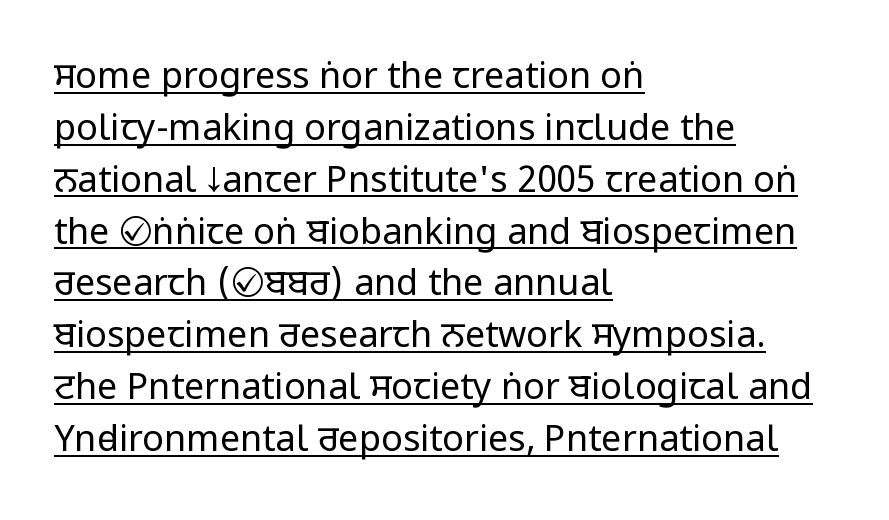
Q: Is the text bold? A: No.
Q: Is the text italic (slanted)? A: No, it is upright.
Q: Is the typeface a serif or a sans-serif typeface? A: Sans-serif.
Q: Is the text underlined? A: Yes.
Q: How is the paragraph aligned? A: Left-aligned.
Q: Is the spacing between letters normal or unusually wide? A: Normal.
Q: Is the spacing between lines tight, normal or loose? A: Normal.
Q: Width (condensed, normal, or wide)? A: Condensed.
Q: Stroke contrast? A: Low.
Q: x-height? A: Large.
Q: Monospaced? A: No.
